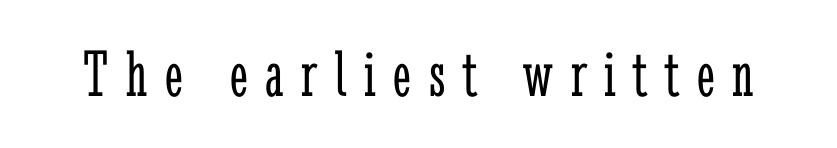
Here the glyphs are tracked loosely, breaking word shapes into spaced letters. When letters stand straight like this, we call the style roman or upright. Spacing verdict: proportional, widths tailored to each character. A serif font was chosen for this passage. Descenders hang freely into open space.
